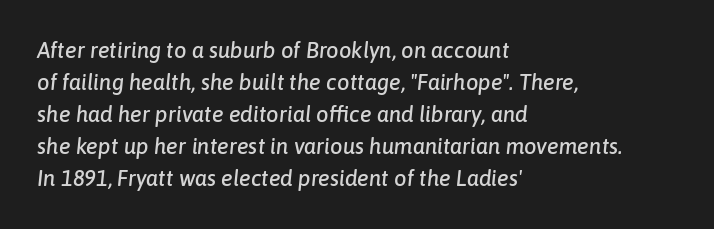
Q: Is the text italic (slanted)? A: Yes, it leans right by about 6 degrees.
Q: Is the text underlined? A: No.
Q: How is the paragraph aligned? A: Left-aligned.
Q: Is the spacing between letters normal or unusually wide? A: Normal.
Q: Is the spacing between lines tight, normal or loose? A: Normal.
